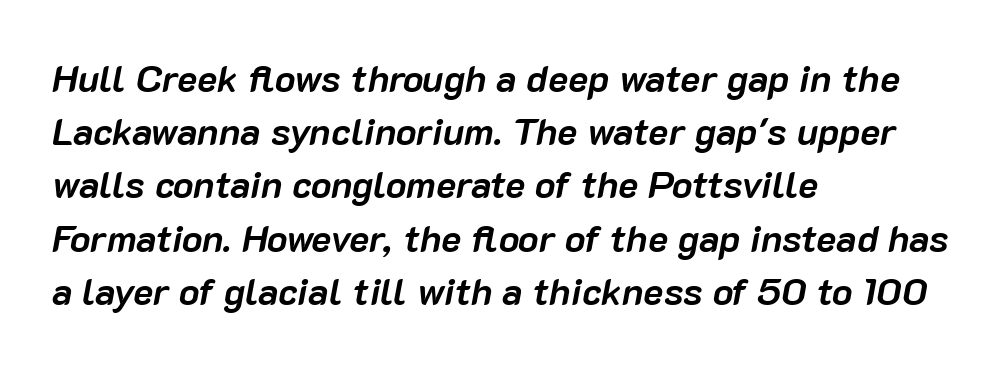
Q: Is the text bold? A: Yes.
Q: Is the text italic (slanted)? A: Yes, it leans right by about 10 degrees.
Q: Is the text underlined? A: No.
Q: How is the paragraph aligned? A: Left-aligned.
Q: Is the spacing between letters normal or unusually wide? A: Normal.
Q: Is the spacing between lines tight, normal or loose? A: Normal.
Q: Width (condensed, normal, or wide)? A: Normal.
Q: Stroke contrast? A: Low.
Q: x-height? A: Medium.
Q: Monospaced? A: No.
